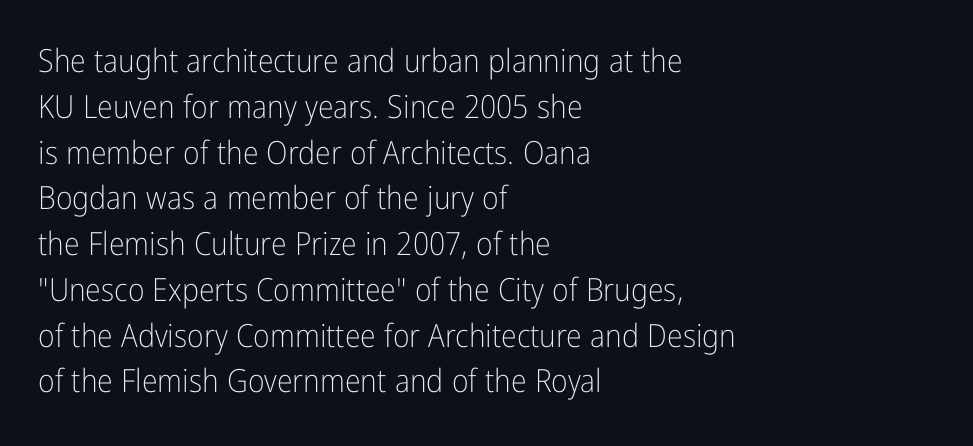
Q: Is the text bold? A: No.
Q: Is the text italic (slanted)? A: No, it is upright.
Q: Is the typeface a serif or a sans-serif typeface? A: Sans-serif.
Q: Is the text underlined? A: No.
Q: How is the paragraph aligned? A: Left-aligned.
Q: Is the spacing between letters normal or unusually wide? A: Normal.
Q: Is the spacing between lines tight, normal or loose? A: Normal.
Q: Width (condensed, normal, or wide)? A: Condensed.
Q: Stroke contrast? A: Low.
Q: x-height? A: Medium.
Q: Monospaced? A: No.
